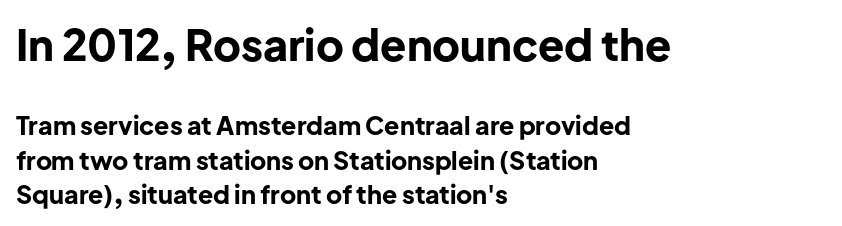
The image shows 43 px bold sans-serif type, upright; set left-aligned, normal line spacing (1.37x), normal letter spacing, not underlined; the first (top) block is 1.72x larger; low stroke contrast and a medium x-height.
